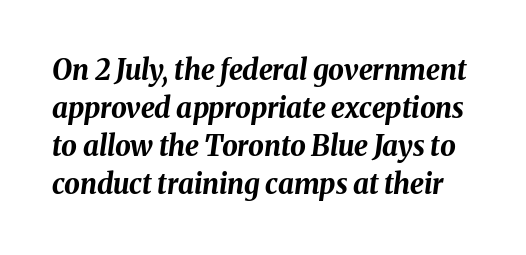
{"italic": "yes", "lean": "right", "slant_degrees": 8, "bold": "yes", "weight": "bold", "width": "normal", "stroke_contrast": "medium", "x_height": "medium", "monospaced": "no", "underline": "no", "line_spacing": "normal", "line_spacing_ratio": 1.36, "letter_spacing": "normal", "letter_spacing_em": 0.0, "glyph_px": 28}
